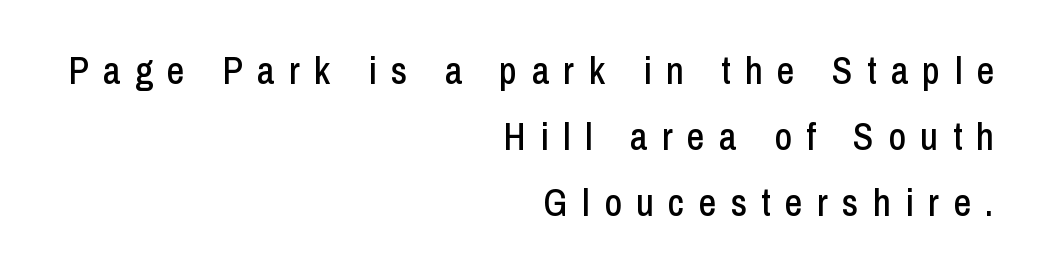
A roman cut, with each character standing at attention. Unmarked baselines from the first word to the last. The letters are spread apart with noticeably loose tracking. This rendering uses right alignment, leaving the left contour irregular.
